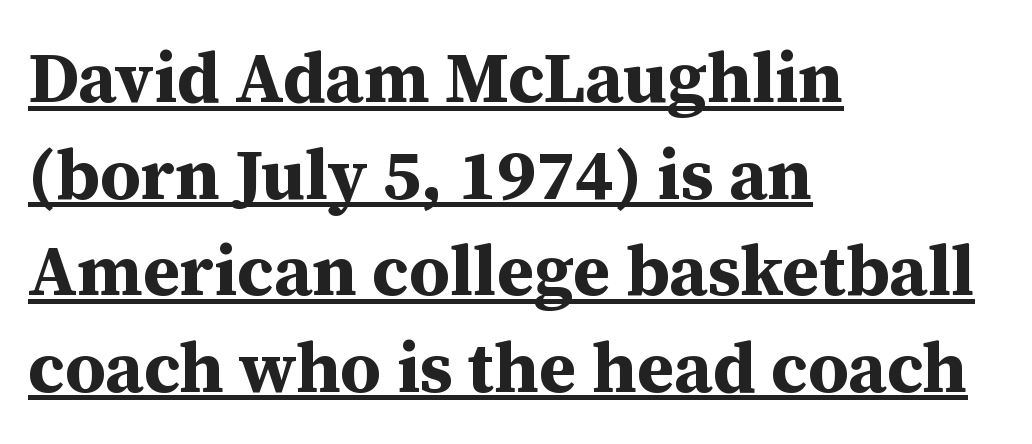
Q: Is the text bold? A: Yes.
Q: Is the text italic (slanted)? A: No, it is upright.
Q: Is the typeface a serif or a sans-serif typeface? A: Serif.
Q: Is the text underlined? A: Yes.
Q: How is the paragraph aligned? A: Left-aligned.
Q: Is the spacing between letters normal or unusually wide? A: Normal.
Q: Is the spacing between lines tight, normal or loose? A: Normal.
Q: Width (condensed, normal, or wide)? A: Normal.
Q: Stroke contrast? A: Medium.
Q: x-height? A: Medium.
Q: Monospaced? A: No.
